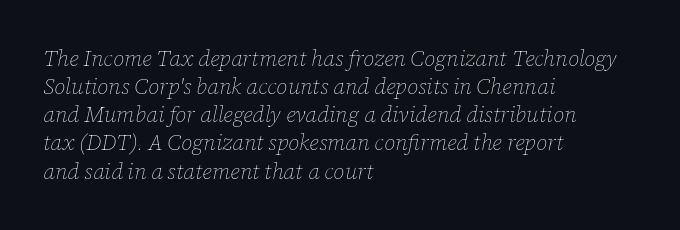
Only glyphs here, with clear space below each row. The specimen reads as italic at a glance. The passage shown stacks its lines at a standard gap. Which margin do the lines hug? The left one — the right edge is uneven. Each stroke keeps to a modest, everyday thickness or less. The face used here is rendered with its standard letterfit.
